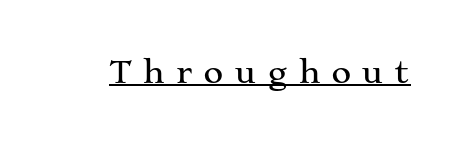
Q: Is the text italic (slanted)? A: No, it is upright.
Q: Is the typeface a serif or a sans-serif typeface? A: Serif.
Q: Is the text underlined? A: Yes.
Q: Is the spacing between letters normal or unusually wide? A: Unusually wide.
Q: Width (condensed, normal, or wide)? A: Wide.
Q: Stroke contrast? A: Medium.
Q: x-height? A: Medium.
Q: Monospaced? A: No.
